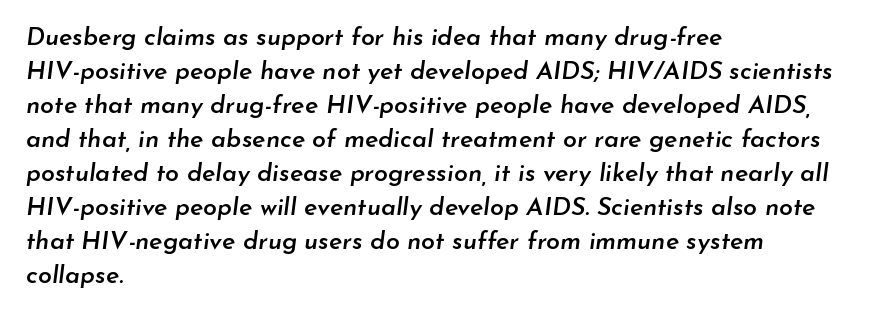
The image shows 25 px text type, italic (leaning right); set left-aligned, normal line spacing (1.36x), normal letter spacing, not underlined.
